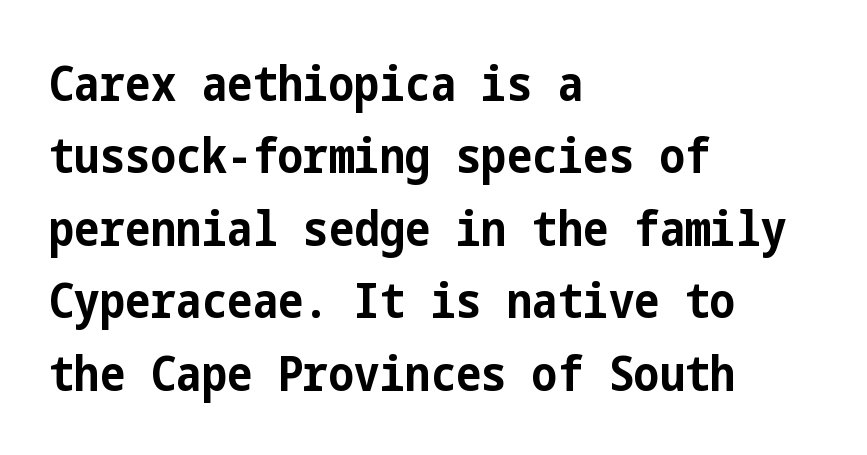
Evenly set lines give the paragraph a standard silhouette. Serifs: no, the terminals of the letterforms are clean. The letters sit at their default tracking, neither squeezed nor spread. Caption: bold face, heavy strokes. When letters stand straight like this, we call the style roman or upright. The glyphs are unaccompanied by any horizontal stroke below them.
